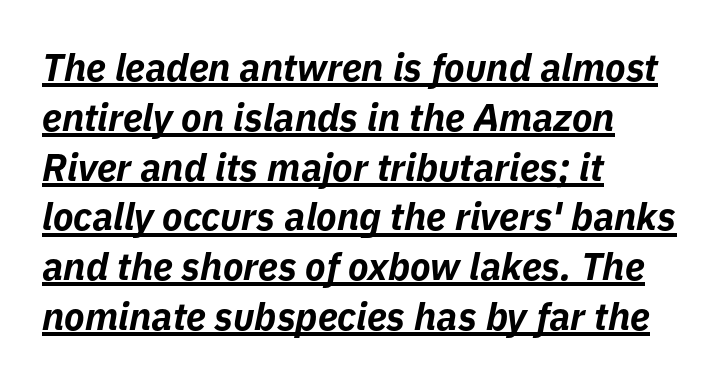
Q: Is the text bold? A: Yes.
Q: Is the text italic (slanted)? A: Yes, it leans right by about 11 degrees.
Q: Is the text underlined? A: Yes.
Q: How is the paragraph aligned? A: Left-aligned.
Q: Is the spacing between letters normal or unusually wide? A: Normal.
Q: Is the spacing between lines tight, normal or loose? A: Normal.
Q: Width (condensed, normal, or wide)? A: Normal.
Q: Stroke contrast? A: Low.
Q: x-height? A: Medium.
Q: Monospaced? A: No.
